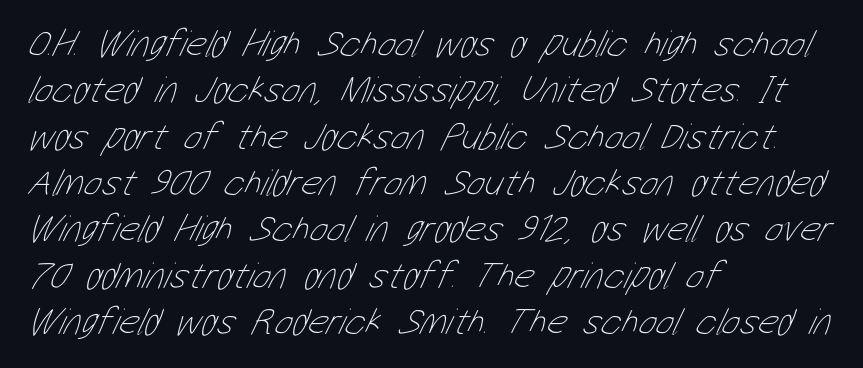
Q: Is the text bold? A: No.
Q: Is the text underlined? A: No.
Q: How is the paragraph aligned? A: Left-aligned.
Q: Is the spacing between letters normal or unusually wide? A: Normal.
Q: Width (condensed, normal, or wide)? A: Condensed.
Q: Stroke contrast? A: Low.
Q: x-height? A: Medium.
Q: Monospaced? A: No.
